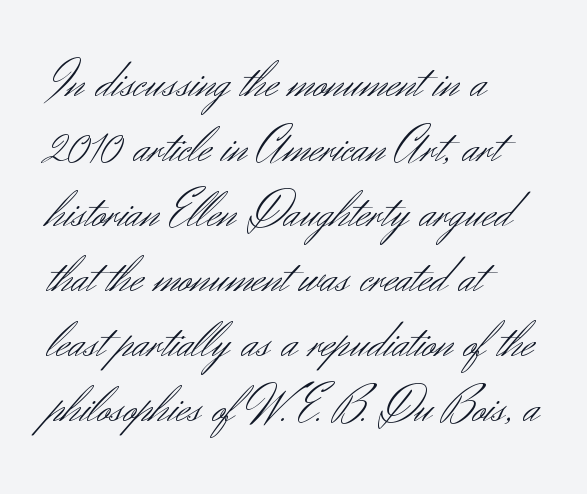
{"serif": "no", "bold": "no", "weight": "light", "width": "normal", "stroke_contrast": "medium", "x_height": "small", "monospaced": "no", "underline": "no", "align": "left", "line_spacing": "normal", "line_spacing_ratio": 1.25, "letter_spacing": "normal", "letter_spacing_em": 0.0, "glyph_px": 52}
